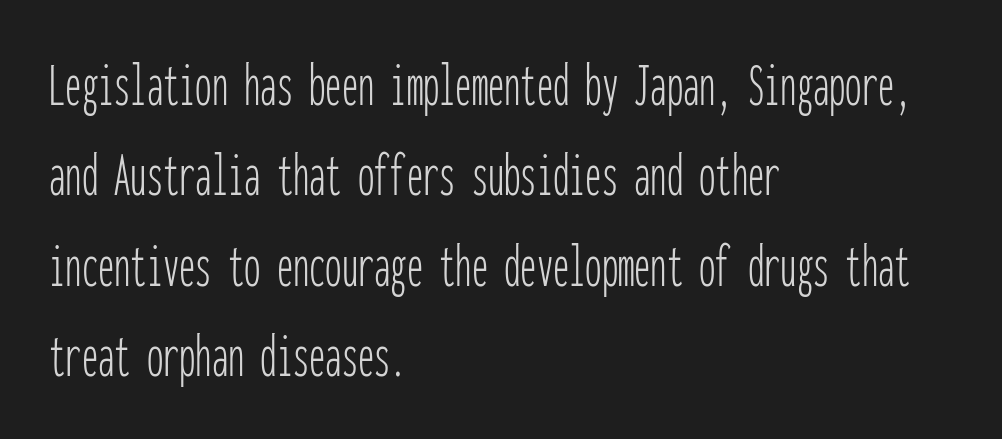
Q: Is the text bold? A: No.
Q: Is the text italic (slanted)? A: No, it is upright.
Q: Is the typeface a serif or a sans-serif typeface? A: Sans-serif.
Q: Is the text underlined? A: No.
Q: How is the paragraph aligned? A: Left-aligned.
Q: Is the spacing between letters normal or unusually wide? A: Normal.
Q: Is the spacing between lines tight, normal or loose? A: Normal.
Q: Width (condensed, normal, or wide)? A: Condensed.
Q: Stroke contrast? A: Low.
Q: x-height? A: Medium.
Q: Monospaced? A: Yes.
